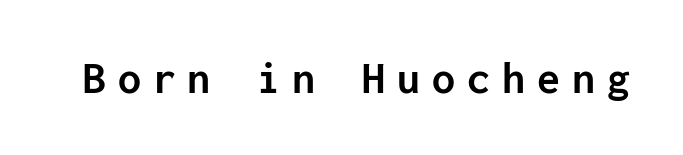
The image shows 46 px semibold sans-serif type, upright, monospaced; set unusually wide letter spacing (+0.26 em), not underlined; low stroke contrast and a medium x-height.
